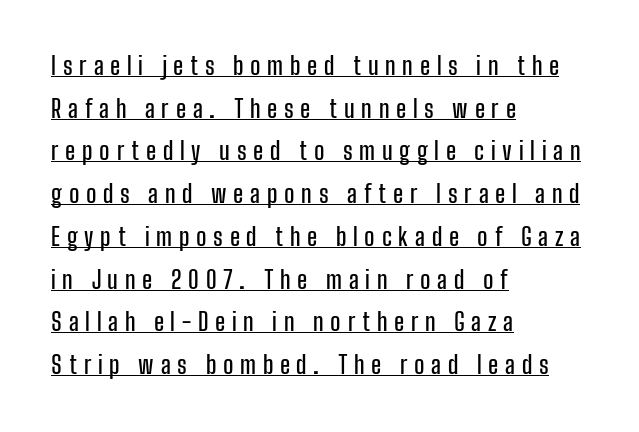
{"italic": "no", "underline": "yes", "align": "left", "line_spacing_ratio": 1.78, "letter_spacing": "wide", "letter_spacing_em": 0.28, "glyph_px": 24}
